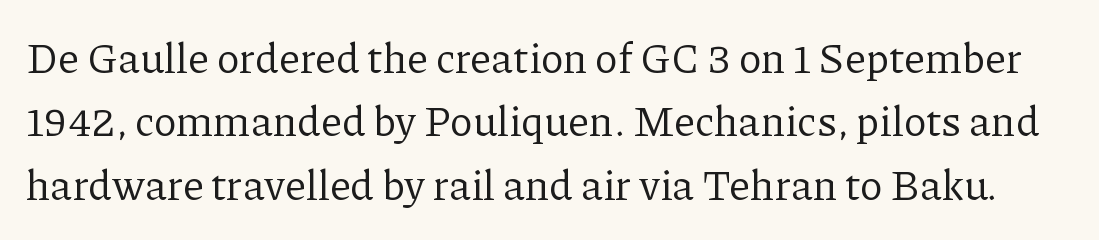
Q: Is the text bold? A: No.
Q: Is the text italic (slanted)? A: No, it is upright.
Q: Is the typeface a serif or a sans-serif typeface? A: Serif.
Q: Is the text underlined? A: No.
Q: Is the spacing between letters normal or unusually wide? A: Normal.
Q: Is the spacing between lines tight, normal or loose? A: Normal.
Q: Width (condensed, normal, or wide)? A: Normal.
Q: Stroke contrast? A: Low.
Q: x-height? A: Medium.
Q: Monospaced? A: No.
